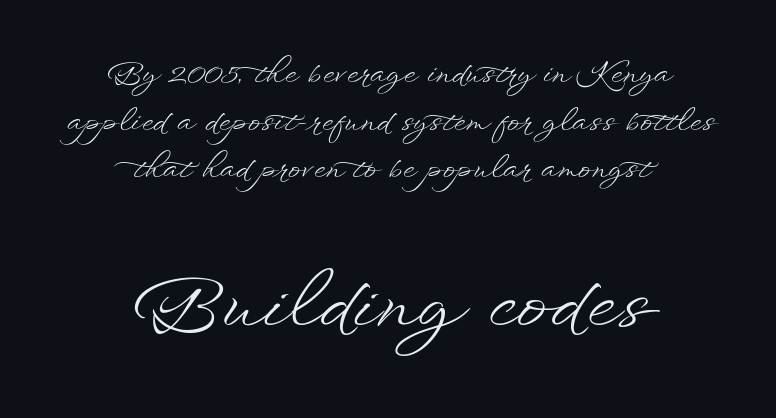
{"bold": "no", "weight": "light", "width": "wide", "stroke_contrast": "low", "x_height": "small", "monospaced": "no", "underline": "no", "align": "center", "line_spacing": "normal", "line_spacing_ratio": 1.59, "letter_spacing": "normal", "letter_spacing_em": 0.0, "larger_block": "second", "size_ratio": 2.5, "glyph_px": 75}
